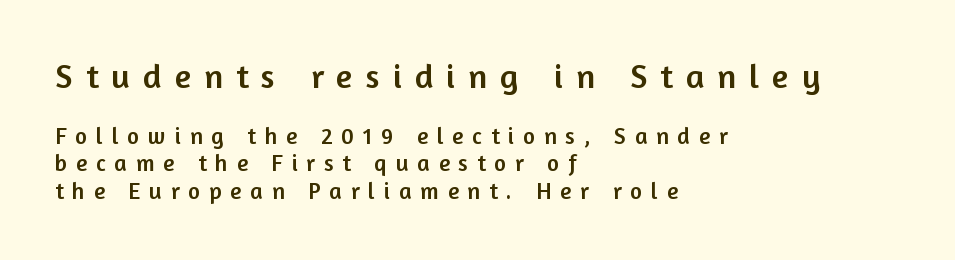
{"serif": "no", "italic": "no", "width": "normal", "stroke_contrast": "low", "x_height": "medium", "monospaced": "no", "underline": "no", "align": "left", "line_spacing_ratio": 1.18, "letter_spacing": "wide", "letter_spacing_em": 0.39, "larger_block": "first", "size_ratio": 1.48, "glyph_px": 34}
